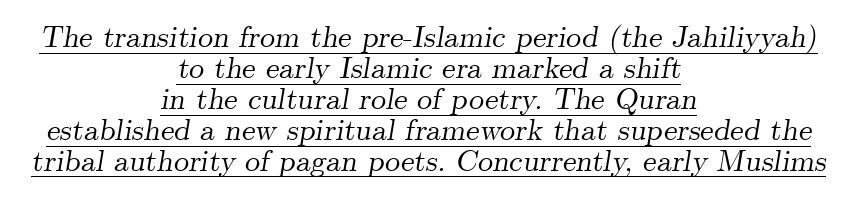
The rendering applies a slant to the glyphs. The type family on display is of the serif kind. Quick note: interline space is minimal. What stands out about the letter spacing? Nothing — it is the standard amount. The face used here is proportionally spaced, like ordinary book or web type. Decoration check: the copy is underlined.
